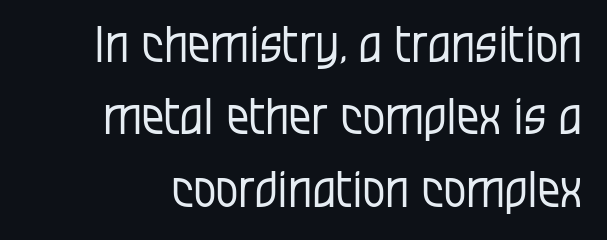
Q: Is the text bold? A: No.
Q: Is the text italic (slanted)? A: No, it is upright.
Q: Is the typeface a serif or a sans-serif typeface? A: Sans-serif.
Q: Is the text underlined? A: No.
Q: Is the spacing between letters normal or unusually wide? A: Normal.
Q: Is the spacing between lines tight, normal or loose? A: Normal.
Q: Width (condensed, normal, or wide)? A: Condensed.
Q: Stroke contrast? A: Low.
Q: x-height? A: Large.
Q: Monospaced? A: No.
